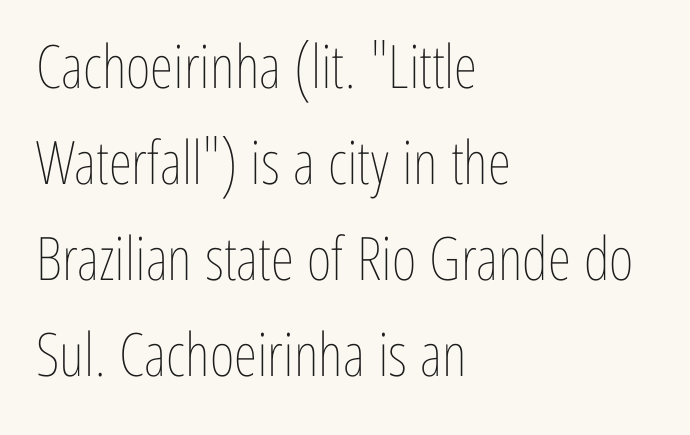
Q: Is the text bold? A: No.
Q: Is the text italic (slanted)? A: No, it is upright.
Q: Is the text underlined? A: No.
Q: How is the paragraph aligned? A: Left-aligned.
Q: Is the spacing between letters normal or unusually wide? A: Normal.
Q: Is the spacing between lines tight, normal or loose? A: Normal.
Q: Width (condensed, normal, or wide)? A: Condensed.
Q: Stroke contrast? A: Low.
Q: x-height? A: Medium.
Q: Monospaced? A: No.
